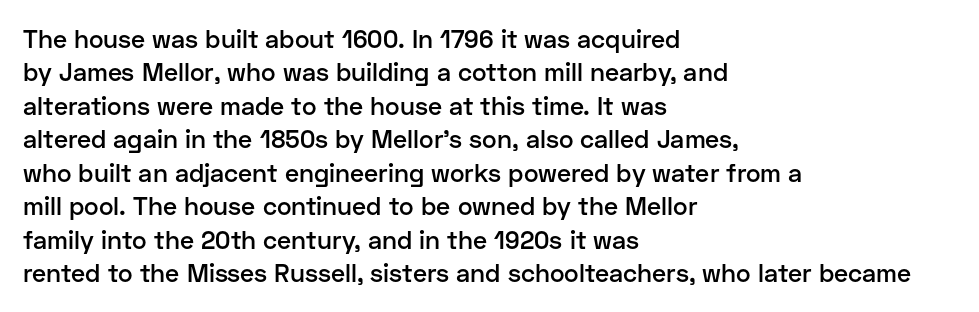
{"italic": "no", "bold": "semi", "underline": "no", "align": "left", "line_spacing": "normal", "line_spacing_ratio": 1.34, "letter_spacing": "normal", "letter_spacing_em": 0.0, "glyph_px": 25}
